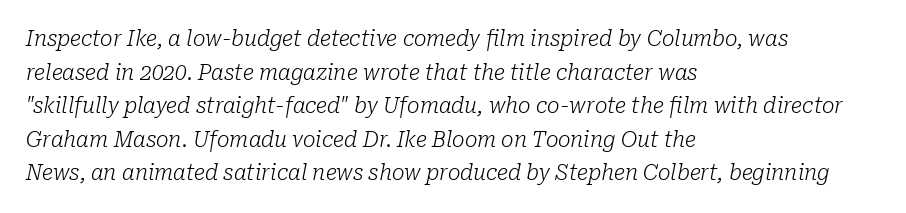
{"italic": "yes", "lean": "right", "slant_degrees": 10, "bold": "no", "underline": "no", "align": "left", "line_spacing": "normal", "line_spacing_ratio": 1.6, "letter_spacing": "normal", "letter_spacing_em": 0.0, "glyph_px": 21}
